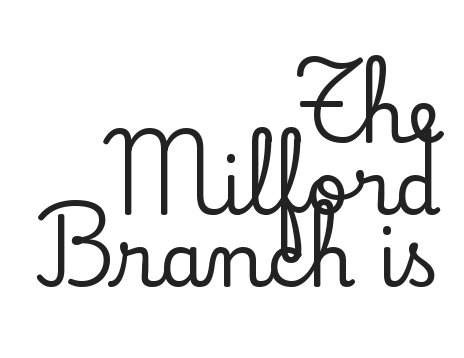
{"serif": "yes", "italic": "no", "width": "normal", "stroke_contrast": "low", "x_height": "small", "monospaced": "no", "underline": "no", "align": "right", "line_spacing": "tight", "line_spacing_ratio": 0.97, "letter_spacing": "normal", "letter_spacing_em": 0.0, "glyph_px": 74}
